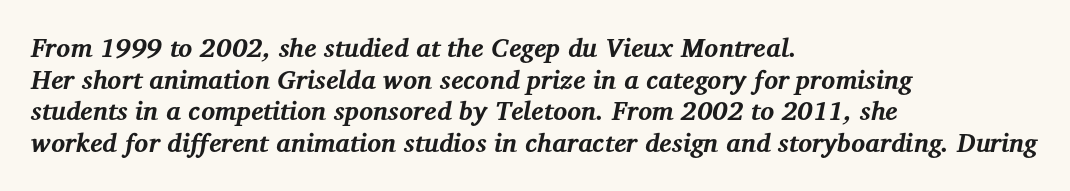
{"italic": "yes", "lean": "right", "slant_degrees": 12, "bold": "yes", "underline": "no", "align": "left", "line_spacing_ratio": 1.22, "letter_spacing": "normal", "letter_spacing_em": 0.0, "glyph_px": 26}
